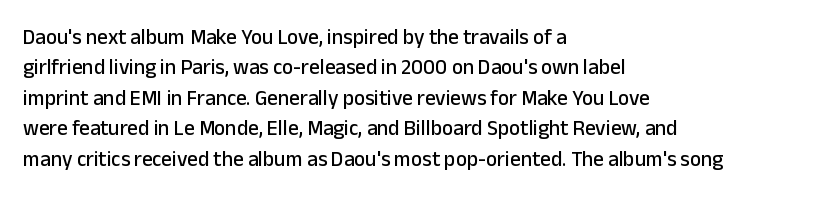
The image shows 21 px text type, upright; set left-aligned, normal line spacing (1.45x), normal letter spacing, not underlined.
